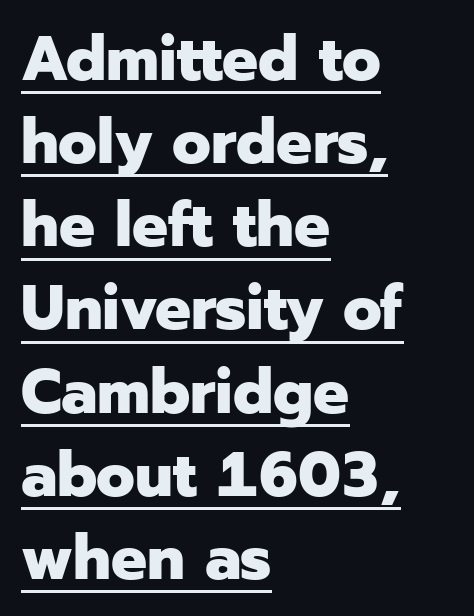
Q: Is the text bold? A: Yes.
Q: Is the text italic (slanted)? A: No, it is upright.
Q: Is the typeface a serif or a sans-serif typeface? A: Sans-serif.
Q: Is the text underlined? A: Yes.
Q: How is the paragraph aligned? A: Left-aligned.
Q: Is the spacing between letters normal or unusually wide? A: Normal.
Q: Is the spacing between lines tight, normal or loose? A: Normal.
Q: Width (condensed, normal, or wide)? A: Normal.
Q: Stroke contrast? A: Low.
Q: x-height? A: Medium.
Q: Monospaced? A: No.
